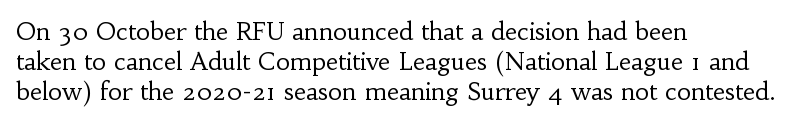
The image shows 24 px text type, upright; set left-aligned, normal line spacing (1.25x), normal letter spacing, not underlined.
